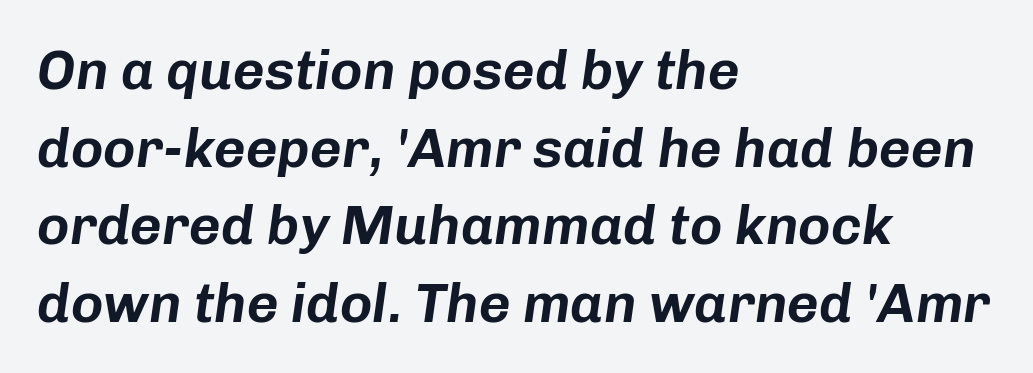
Q: Is the text italic (slanted)? A: Yes, it leans right by about 8 degrees.
Q: Is the text underlined? A: No.
Q: How is the paragraph aligned? A: Left-aligned.
Q: Is the spacing between letters normal or unusually wide? A: Normal.
Q: Is the spacing between lines tight, normal or loose? A: Normal.
Q: Width (condensed, normal, or wide)? A: Normal.
Q: Stroke contrast? A: Low.
Q: x-height? A: Medium.
Q: Monospaced? A: No.
